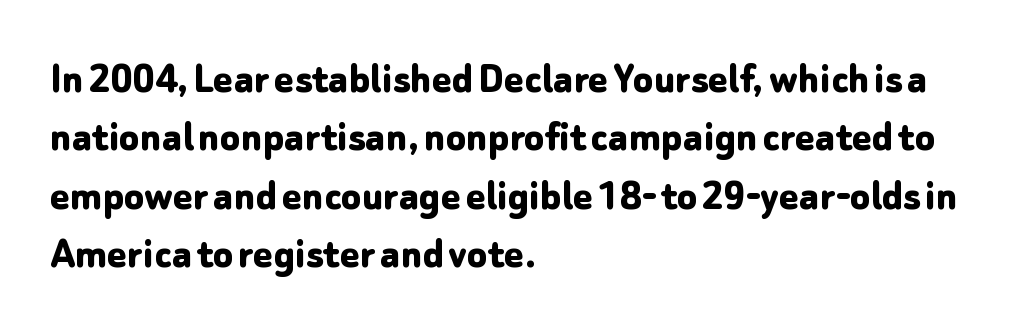
The image shows 46 px bold sans-serif type, upright; set left-aligned, normal line spacing (1.27x), normal letter spacing, not underlined; low stroke contrast and a medium x-height.
